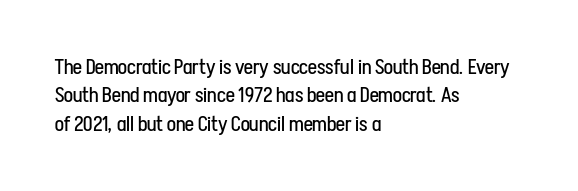
Q: Is the text bold? A: No.
Q: Is the text italic (slanted)? A: No, it is upright.
Q: Is the text underlined? A: No.
Q: How is the paragraph aligned? A: Left-aligned.
Q: Is the spacing between letters normal or unusually wide? A: Normal.
Q: Is the spacing between lines tight, normal or loose? A: Normal.
